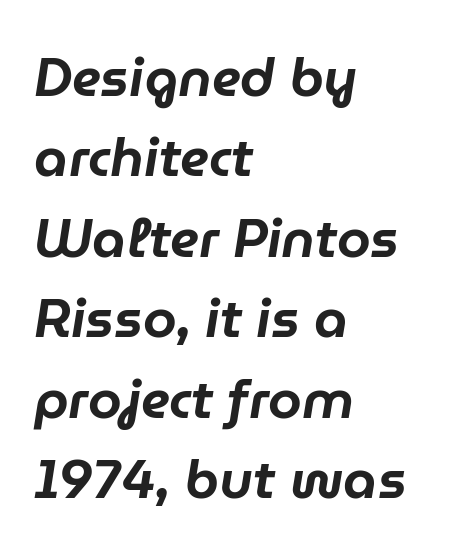
The passage shown is not underscored anywhere. You could not count columns in this text — the font is proportionally spaced. These lines stack with their left ends in a neat column. Quick note: italic. A typesetter would call this zero additional tracking. Line spacing here is normal.
